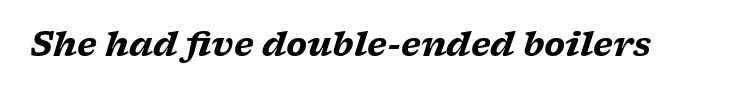
{"serif": "yes", "italic": "yes", "lean": "right", "slant_degrees": 17, "bold": "yes", "weight": "heavy", "width": "wide", "stroke_contrast": "low", "x_height": "medium", "monospaced": "no", "underline": "no", "letter_spacing": "normal", "letter_spacing_em": 0.0, "glyph_px": 33}
